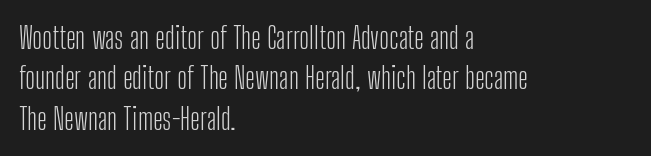
The image shows 30 px light, condensed sans-serif type, upright; set left-aligned, normal line spacing (1.35x), normal letter spacing, not underlined; low stroke contrast and a medium x-height.
